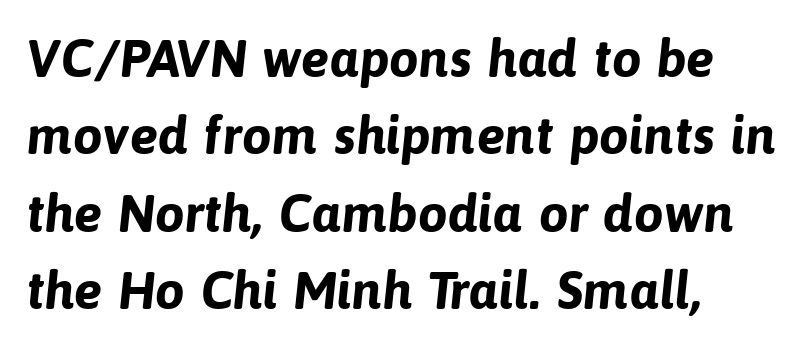
Q: Is the text bold? A: Yes.
Q: Is the typeface a serif or a sans-serif typeface? A: Sans-serif.
Q: Is the text underlined? A: No.
Q: How is the paragraph aligned? A: Left-aligned.
Q: Is the spacing between letters normal or unusually wide? A: Normal.
Q: Is the spacing between lines tight, normal or loose? A: Normal.
Q: Width (condensed, normal, or wide)? A: Normal.
Q: Stroke contrast? A: Low.
Q: x-height? A: Medium.
Q: Monospaced? A: No.
